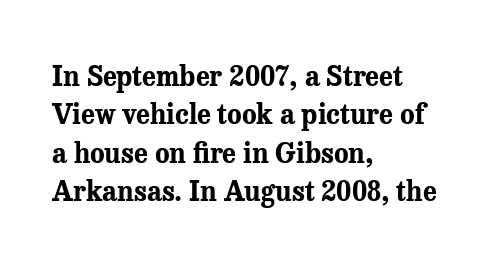
The image shows 27 px bold type, upright; set left-aligned, normal line spacing (1.42x), normal letter spacing, not underlined.
